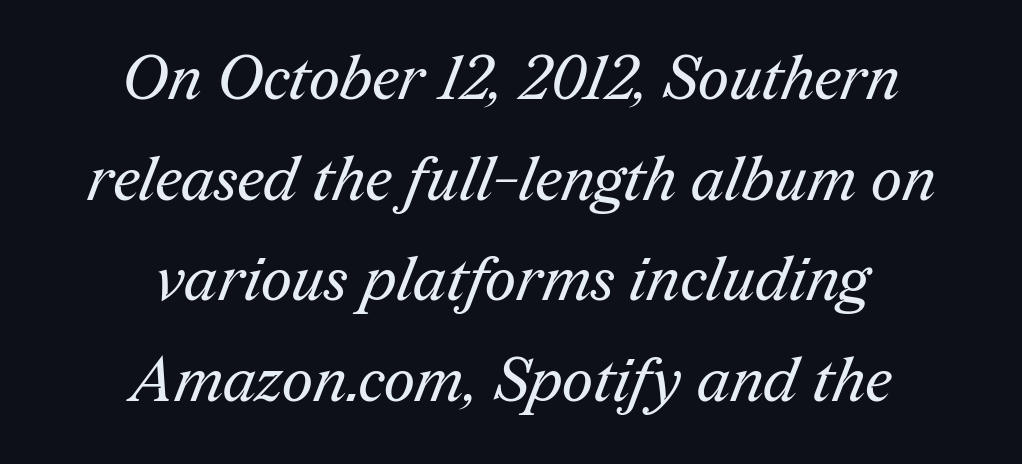
Q: Is the text bold? A: No.
Q: Is the typeface a serif or a sans-serif typeface? A: Serif.
Q: Is the text underlined? A: No.
Q: How is the paragraph aligned? A: Centered.
Q: Is the spacing between letters normal or unusually wide? A: Normal.
Q: Is the spacing between lines tight, normal or loose? A: Normal.
Q: Width (condensed, normal, or wide)? A: Normal.
Q: Stroke contrast? A: Medium.
Q: x-height? A: Medium.
Q: Monospaced? A: No.
